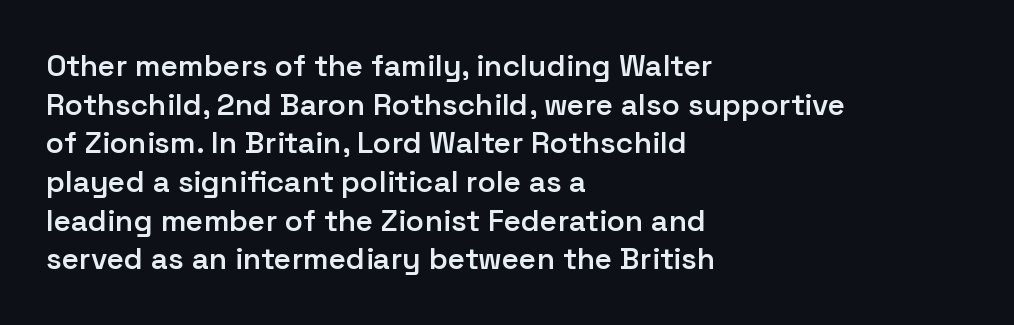
Horizontal alignment here is leftward, the default for most running prose. Observe the ordinary spacing: letters are neighbours, not strangers. This sample uses an upright cut, with every glyph sitting square on the baseline. Character widths vary here, with narrow letters taking less room than wide ones. These words are printed semibold, heavier than regular yet not bold.
